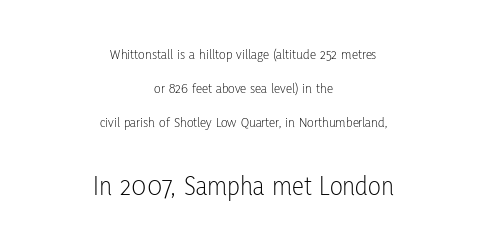
The image shows 27 px text type, upright; set centered, loose line spacing (2.43x), normal letter spacing, not underlined; the second (bottom) block is 1.93x larger.
